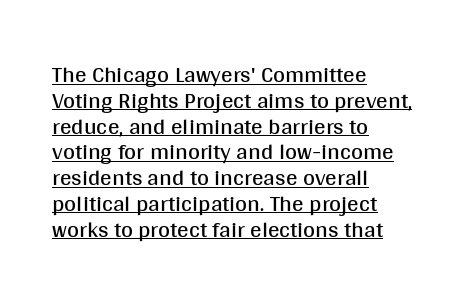
The image shows 23 px text type, upright; set left-aligned, tight line spacing (1.12x), normal letter spacing, underlined.
